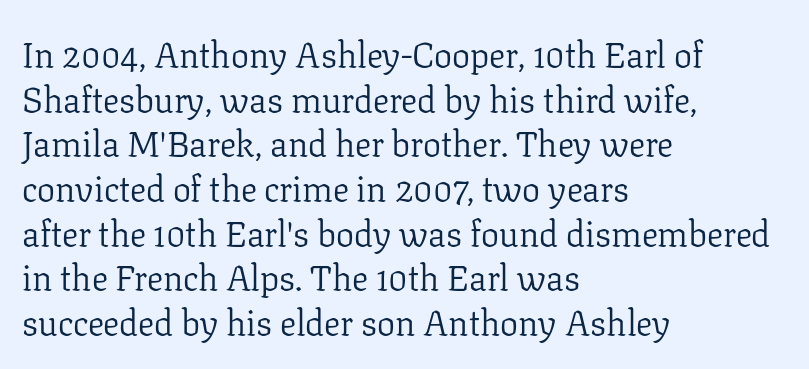
Q: Is the text bold? A: No.
Q: Is the text italic (slanted)? A: No, it is upright.
Q: Is the typeface a serif or a sans-serif typeface? A: Serif.
Q: Is the text underlined? A: No.
Q: How is the paragraph aligned? A: Left-aligned.
Q: Is the spacing between letters normal or unusually wide? A: Normal.
Q: Width (condensed, normal, or wide)? A: Normal.
Q: Stroke contrast? A: Low.
Q: x-height? A: Medium.
Q: Monospaced? A: No.
